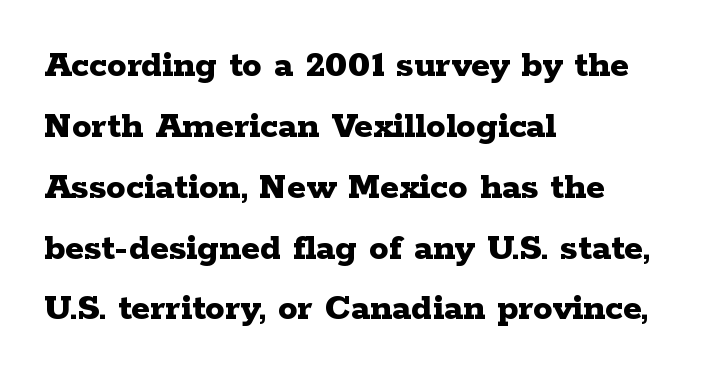
The image shows 39 px bold, wide serif type, upright; set left-aligned, normal line spacing (1.56x), normal letter spacing, not underlined; low stroke contrast and a medium x-height.
